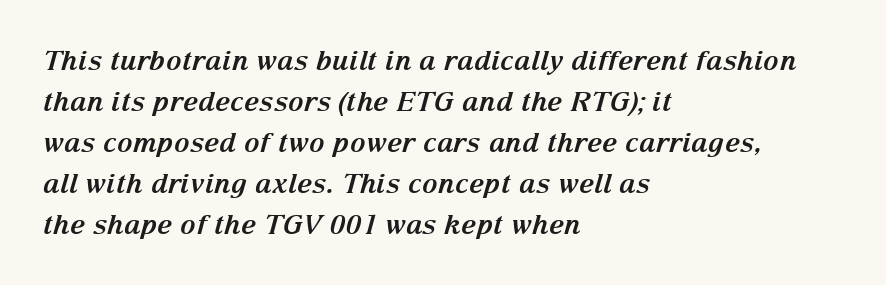
The image shows 27 px bold type, italic (leaning right); set left-aligned, normal line spacing (1.52x), normal letter spacing, not underlined.
